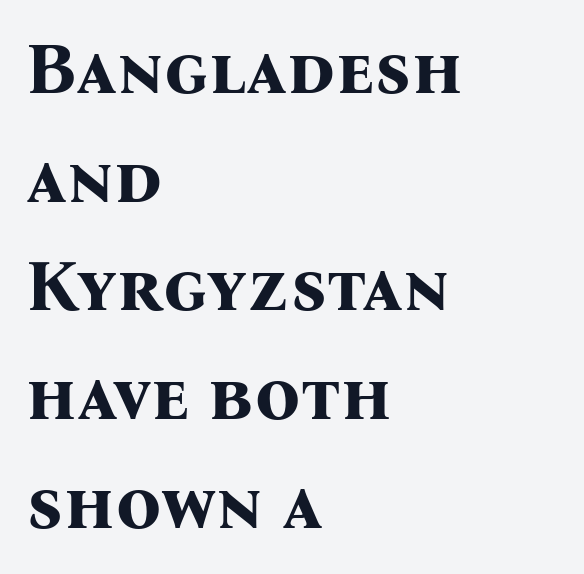
This is heavy type, rendered in bold. Check under the words: just untouched page. Posture: straight, roman, zero tilt. The passage shown is typeset with a serif family. Horizontal bands of white between lines are of average thickness.
